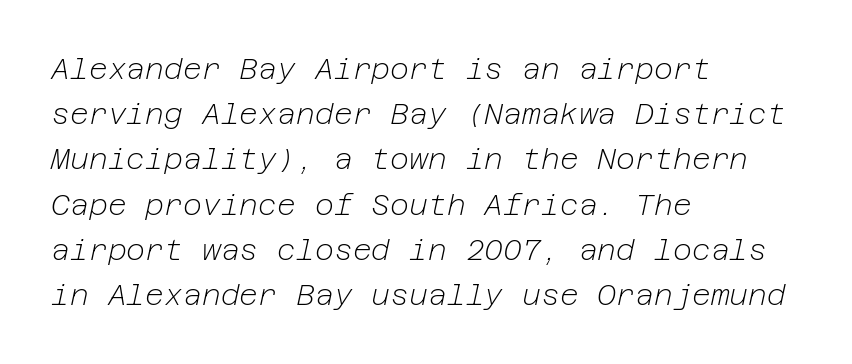
{"italic": "yes", "lean": "right", "slant_degrees": 12, "bold": "no", "weight": "light", "width": "normal", "stroke_contrast": "low", "x_height": "medium", "underline": "no", "align": "left", "line_spacing": "normal", "line_spacing_ratio": 1.56, "letter_spacing": "normal", "letter_spacing_em": 0.0, "glyph_px": 29}
